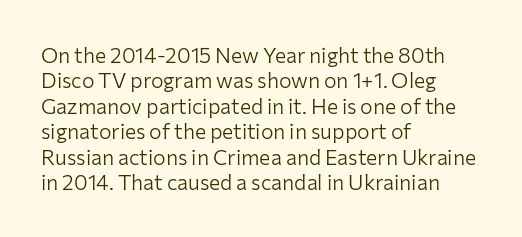
{"italic": "no", "bold": "no", "underline": "no", "align": "left", "line_spacing_ratio": 1.21, "letter_spacing": "normal", "letter_spacing_em": 0.0, "glyph_px": 21}
